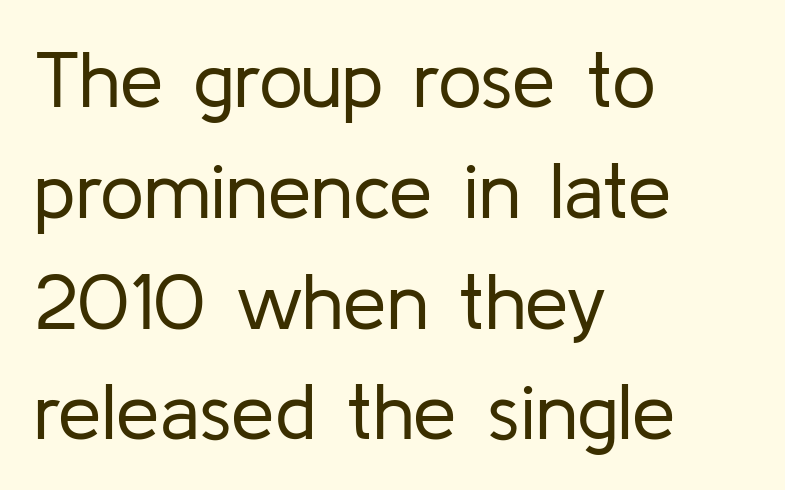
{"serif": "no", "italic": "no", "bold": "no", "weight": "regular", "width": "normal", "stroke_contrast": "low", "x_height": "medium", "monospaced": "no", "underline": "no", "align": "left", "line_spacing": "normal", "line_spacing_ratio": 1.42, "letter_spacing": "normal", "letter_spacing_em": 0.0, "glyph_px": 78}
